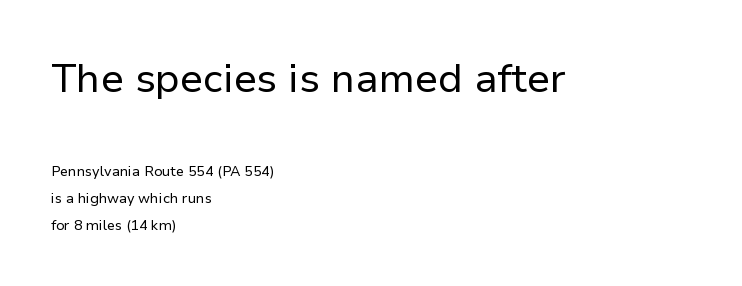
The image shows 40 px regular-weight sans-serif type, upright; set left-aligned, loose line spacing (1.94x), normal letter spacing, not underlined; the first (top) block is 2.86x larger; low stroke contrast and a medium x-height.
